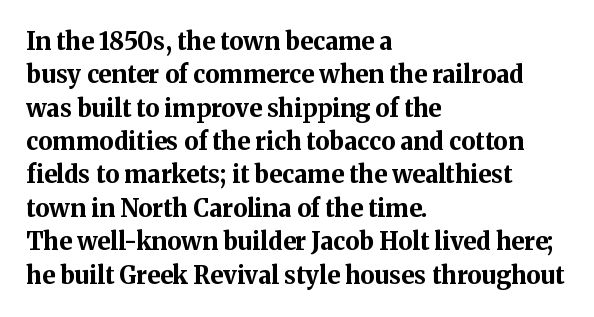
{"italic": "no", "bold": "yes", "underline": "no", "align": "left", "line_spacing": "normal", "line_spacing_ratio": 1.39, "letter_spacing": "normal", "letter_spacing_em": 0.0, "glyph_px": 24}
